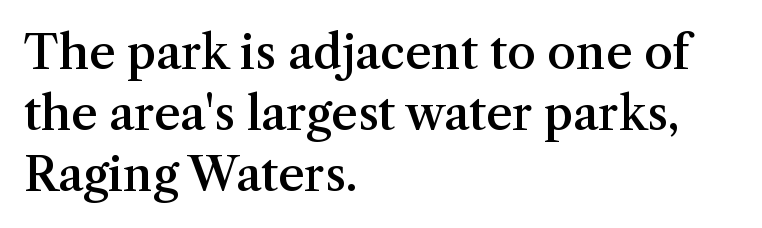
{"serif": "yes", "italic": "no", "bold": "semi", "weight": "semibold", "width": "normal", "stroke_contrast": "medium", "x_height": "medium", "monospaced": "no", "underline": "no", "align": "left", "line_spacing": "normal", "line_spacing_ratio": 1.33, "letter_spacing": "normal", "letter_spacing_em": 0.0, "glyph_px": 46}
